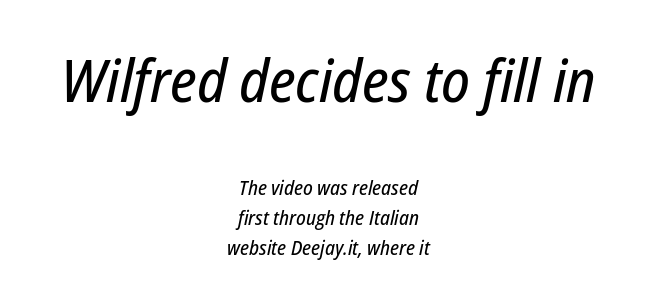
{"italic": "yes", "lean": "right", "slant_degrees": 12, "width": "condensed", "stroke_contrast": "low", "x_height": "medium", "monospaced": "no", "underline": "no", "align": "center", "line_spacing": "normal", "line_spacing_ratio": 1.49, "letter_spacing": "normal", "letter_spacing_em": 0.0, "larger_block": "first", "size_ratio": 2.95, "glyph_px": 59}
